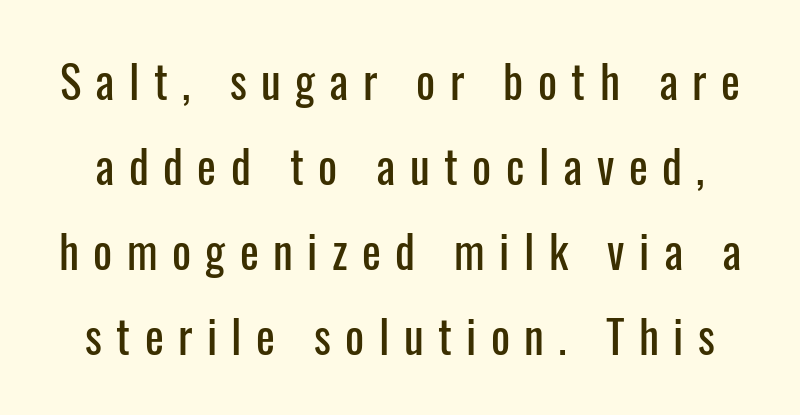
A typesetter would label this face a sans. Unmarked baselines from the first word to the last. It's the straight-up-and-down kind of type. Tracking value appears strongly positive — letters spread wide. The rendering uses natural spacing where letterforms have individual widths.
